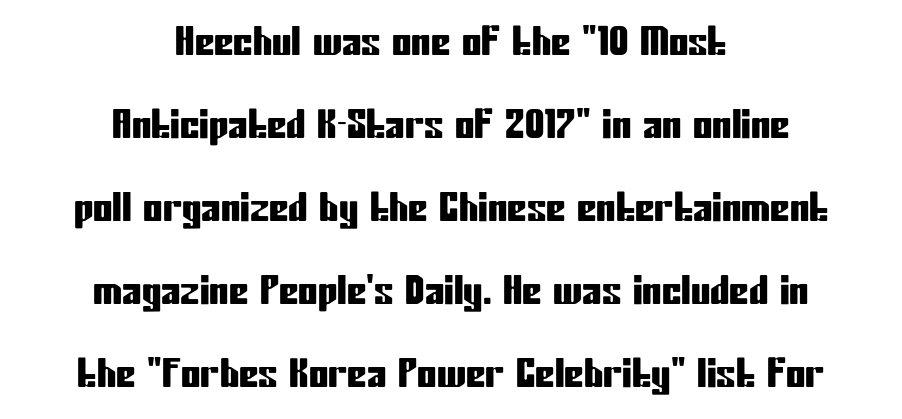
To sum up the face: it is a sans, with no serifs. Note the varied advance widths — an 'i' is clearly narrower than an 'm'. Every row of glyphs is offset so its center matches the block's center. This sample uses an upright cut, with every glyph sitting square on the baseline. Rule under the text: the space is simply empty. You could call the tracking neutral — neither tight nor loose.
